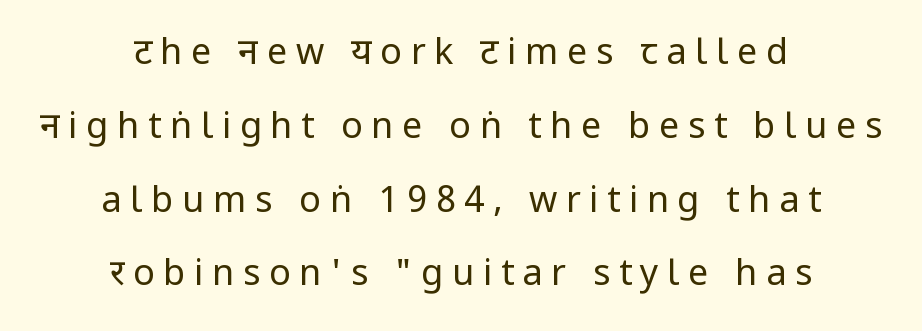
The image shows 36 px regular-weight, condensed sans-serif type, upright; set centered, loose line spacing (2.05x), unusually wide letter spacing (+0.24 em), not underlined; low stroke contrast and a large x-height.
